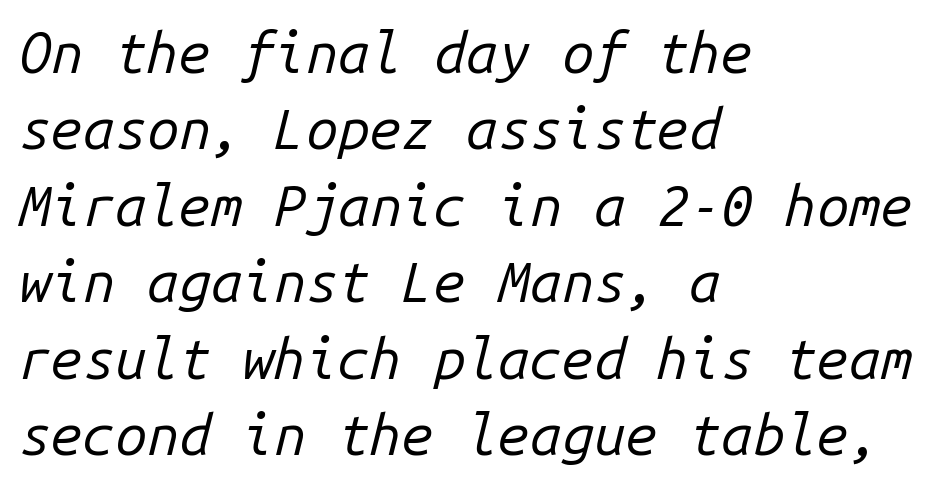
Posture: slanted. The strokes are not fattened; the text isn't bold. Descenders hang freely into open space. Honestly, the letter spacing is just normal — you wouldn't notice it. The passage shown is typed in a monospace face where columns stay perfectly aligned. These lines stack with their left ends in a neat column.
